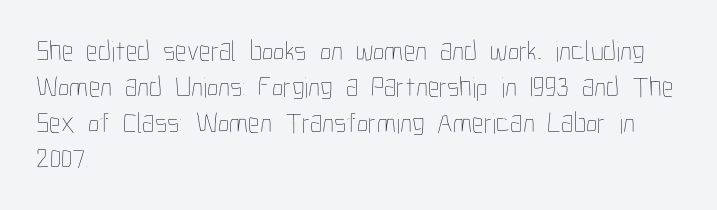
{"italic": "no", "bold": "no", "weight": "thin", "width": "condensed", "stroke_contrast": "low", "x_height": "medium", "monospaced": "no", "underline": "no", "align": "left", "line_spacing_ratio": 1.24, "letter_spacing": "normal", "letter_spacing_em": 0.0, "glyph_px": 29}
